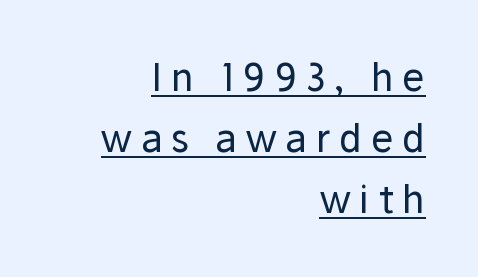
{"serif": "no", "italic": "no", "bold": "no", "weight": "regular", "width": "normal", "stroke_contrast": "low", "x_height": "medium", "monospaced": "no", "underline": "yes", "align": "right", "line_spacing": "normal", "line_spacing_ratio": 1.61, "letter_spacing": "wide", "letter_spacing_em": 0.23, "glyph_px": 38}
